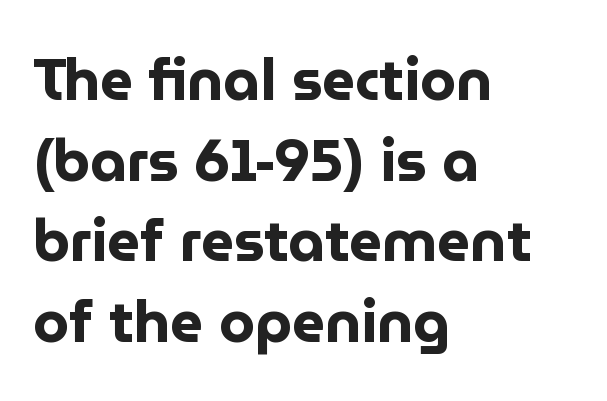
In terms of letterform style, serifs are entirely absent. Summary of vertical rhythm: regular, with standard interline spacing. Designer's note — italics off, roman on. Short note: letters normally spaced. Has an underline been added? It has not.
